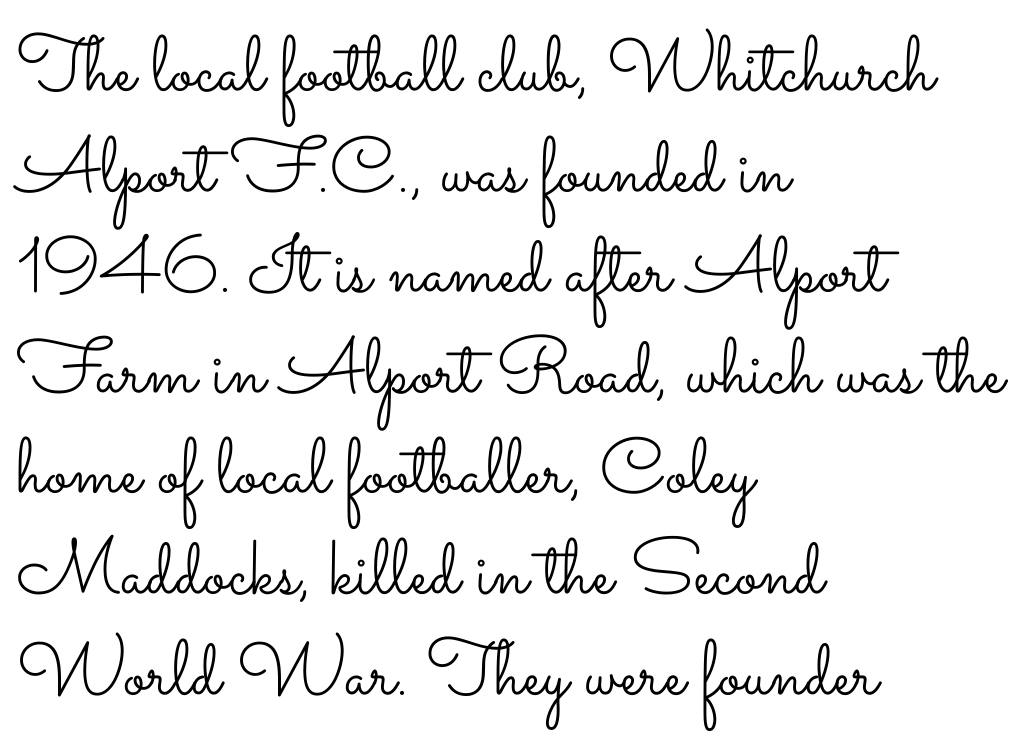
The image shows 78 px light, wide type; set left-aligned, normal line spacing (1.29x), normal letter spacing, not underlined; low stroke contrast and a small x-height.
